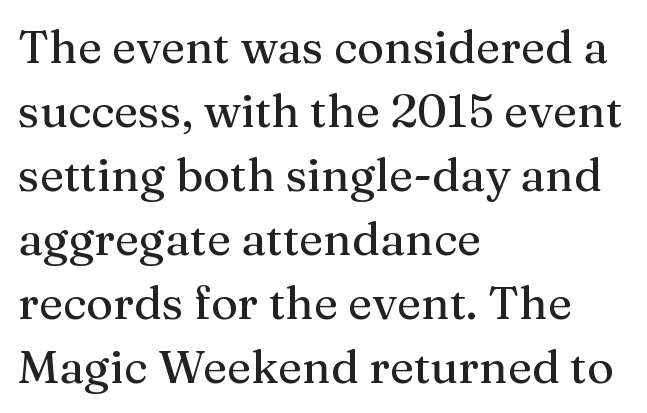
{"serif": "yes", "italic": "no", "width": "normal", "stroke_contrast": "medium", "x_height": "medium", "monospaced": "no", "underline": "no", "align": "left", "line_spacing": "normal", "line_spacing_ratio": 1.39, "letter_spacing": "normal", "letter_spacing_em": 0.0, "glyph_px": 46}
